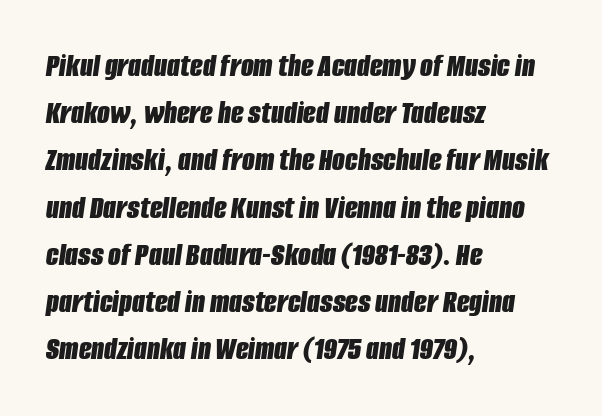
Q: Is the text bold? A: Yes.
Q: Is the text italic (slanted)? A: Yes, it leans right by about 8 degrees.
Q: Is the text underlined? A: No.
Q: How is the paragraph aligned? A: Left-aligned.
Q: Is the spacing between letters normal or unusually wide? A: Normal.
Q: Is the spacing between lines tight, normal or loose? A: Normal.
Q: Width (condensed, normal, or wide)? A: Condensed.
Q: Stroke contrast? A: Low.
Q: x-height? A: Large.
Q: Monospaced? A: No.
